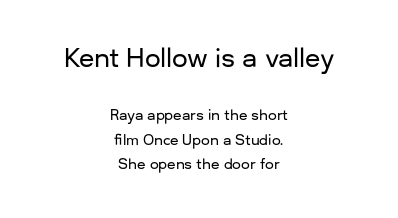
Q: Is the text italic (slanted)? A: No, it is upright.
Q: Is the text underlined? A: No.
Q: How is the paragraph aligned? A: Centered.
Q: Is the spacing between letters normal or unusually wide? A: Normal.
Q: Which block of text is set in a larger size, the first (top) or the second (bottom)? A: The first (top) one.
